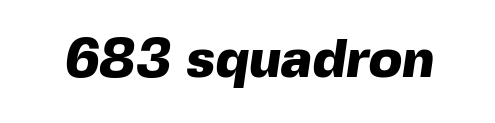
The image shows 55 px heavy sans-serif type; set normal letter spacing, not underlined; a medium x-height.
